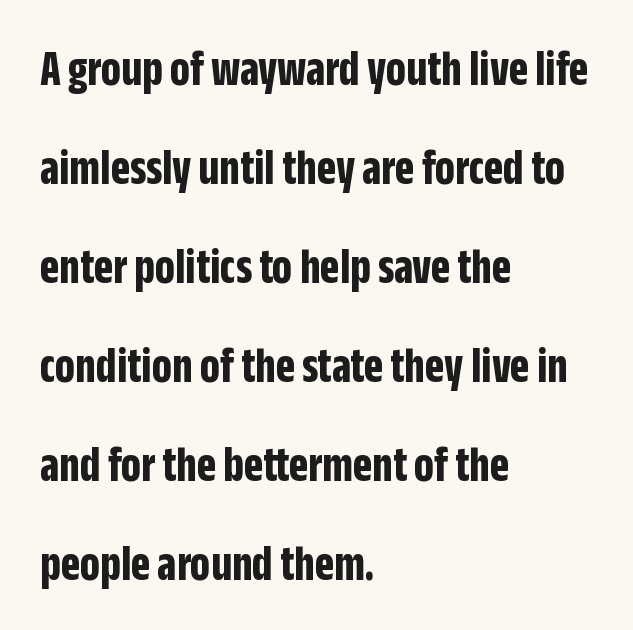
Descenders hang freely into open space. Loosely led — the rows are spread out. No extra tracking has been applied to these lines. Note the varied advance widths — an 'i' is clearly narrower than an 'm'.
